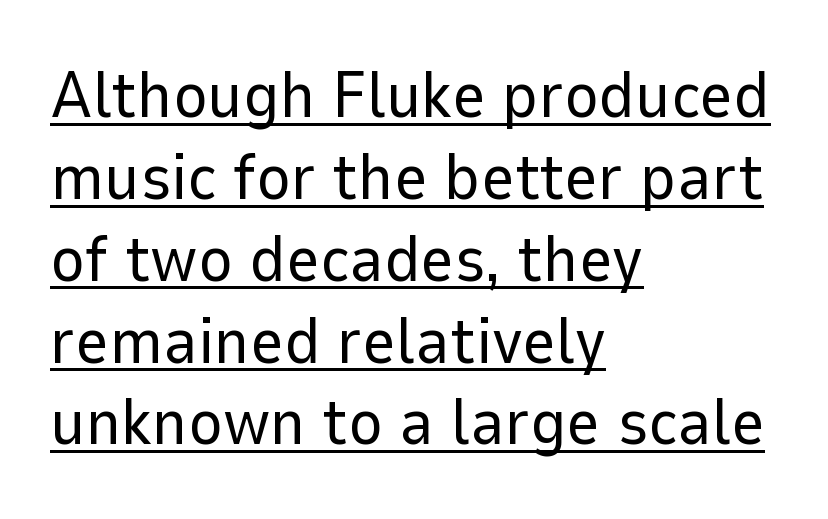
Q: Is the text bold? A: No.
Q: Is the text italic (slanted)? A: No, it is upright.
Q: Is the typeface a serif or a sans-serif typeface? A: Sans-serif.
Q: Is the text underlined? A: Yes.
Q: How is the paragraph aligned? A: Left-aligned.
Q: Is the spacing between letters normal or unusually wide? A: Normal.
Q: Width (condensed, normal, or wide)? A: Normal.
Q: Stroke contrast? A: Low.
Q: x-height? A: Medium.
Q: Monospaced? A: No.
